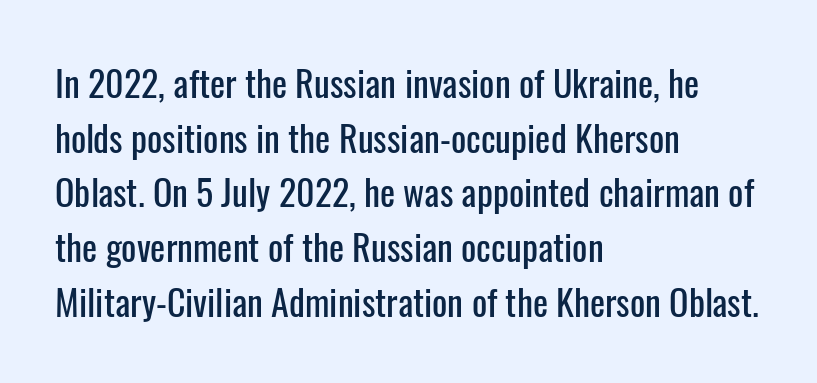
{"serif": "no", "italic": "no", "width": "condensed", "stroke_contrast": "low", "x_height": "medium", "monospaced": "no", "underline": "no", "align": "left", "line_spacing": "normal", "line_spacing_ratio": 1.52, "letter_spacing": "normal", "letter_spacing_em": 0.0, "glyph_px": 36}
